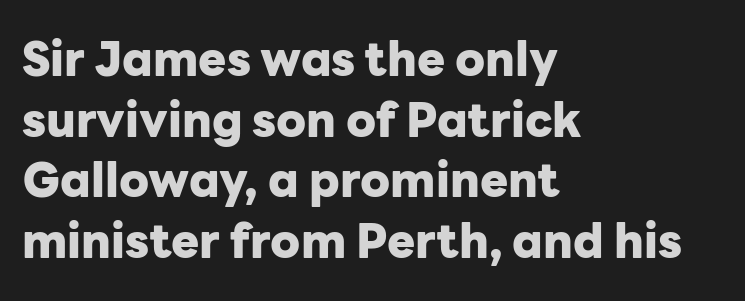
{"serif": "no", "italic": "no", "bold": "yes", "weight": "heavy", "width": "normal", "stroke_contrast": "low", "x_height": "medium", "monospaced": "no", "underline": "no", "align": "left", "line_spacing": "normal", "line_spacing_ratio": 1.29, "letter_spacing": "normal", "letter_spacing_em": 0.0, "glyph_px": 47}
